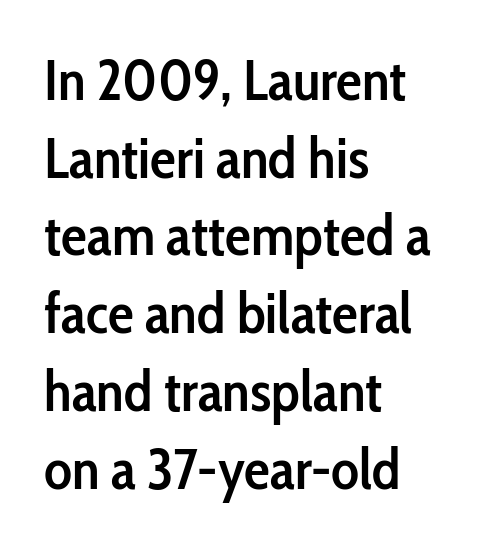
The face used here is a sans, in the tradition of grotesques and geometrics. Each glyph is drawn with semibold strokes, heavier than normal yet not fully bold. Note the varied advance widths — an 'i' is clearly narrower than an 'm'. Teacher's note: observe the even left margin — that is flush-left alignment.
